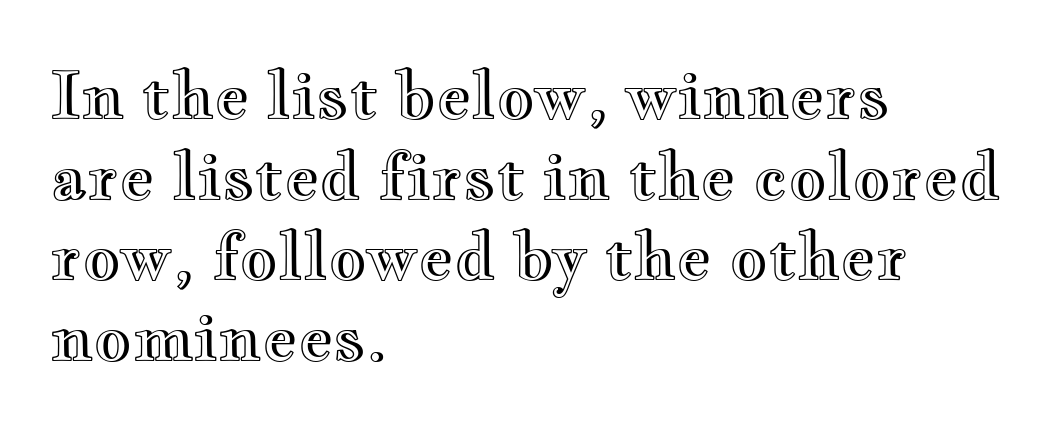
The image shows 66 px wide type, upright; set left-aligned, line spacing 1.22x, normal letter spacing, not underlined; a small x-height.
